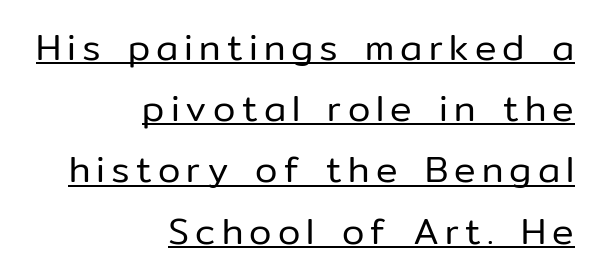
The image shows 36 px regular-weight sans-serif type, upright; set right-aligned, normal line spacing (1.7x), underlined; low stroke contrast and a medium x-height.
